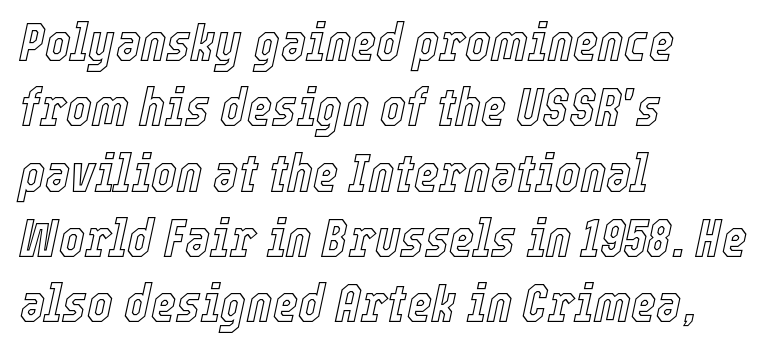
The image shows 54 px condensed type, italic (leaning right); set left-aligned, line spacing 1.21x, normal letter spacing, not underlined; a medium x-height.
